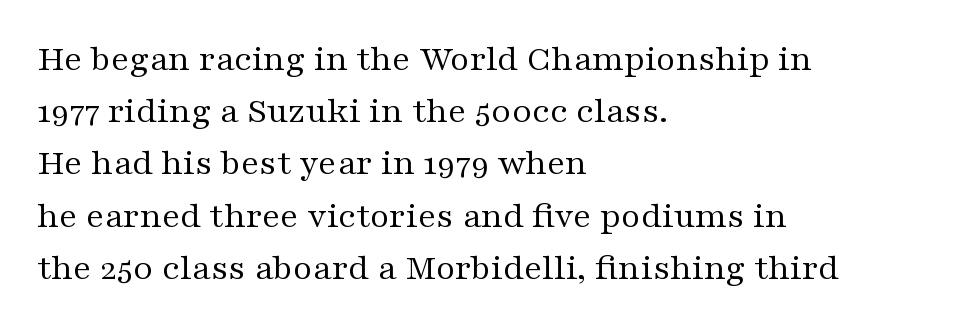
The rendering uses natural spacing where letterforms have individual widths. Counters stay open thanks to moderate or lighter strokes. The font family rendered here belongs to the serif group. A normal amount of white space separates one row of letters from the next. These lines were composed using upright roman letters.
